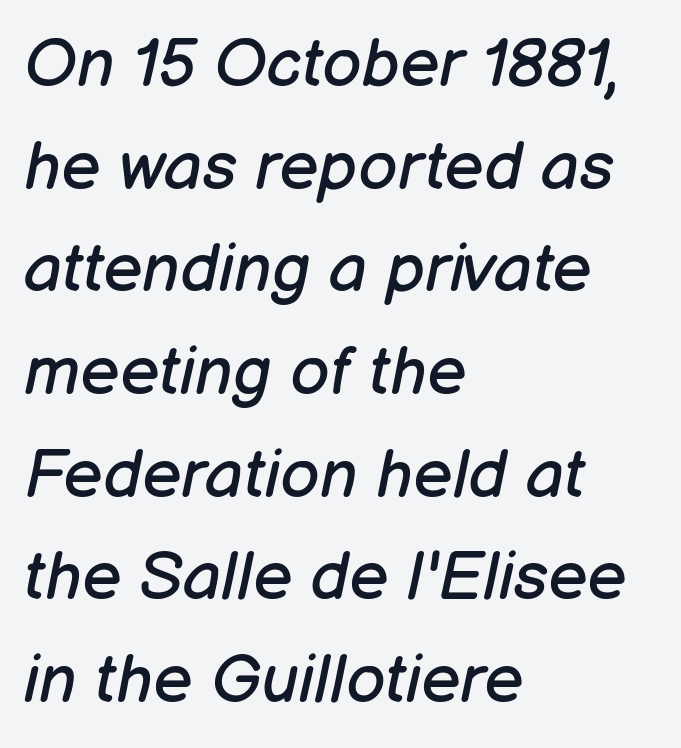
Q: Is the text bold? A: No.
Q: Is the text italic (slanted)? A: Yes, it leans right by about 12 degrees.
Q: Is the text underlined? A: No.
Q: How is the paragraph aligned? A: Left-aligned.
Q: Is the spacing between letters normal or unusually wide? A: Normal.
Q: Is the spacing between lines tight, normal or loose? A: Normal.
Q: Width (condensed, normal, or wide)? A: Normal.
Q: Stroke contrast? A: Low.
Q: x-height? A: Medium.
Q: Monospaced? A: No.
